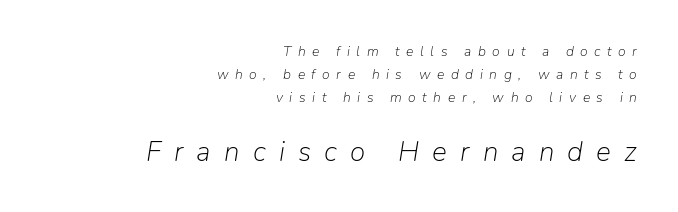
The image shows 28 px light type, italic (leaning right); set right-aligned, normal line spacing (1.63x), unusually wide letter spacing (+0.47 em), not underlined; the second (bottom) block is 2.0x larger; low stroke contrast and a medium x-height.
